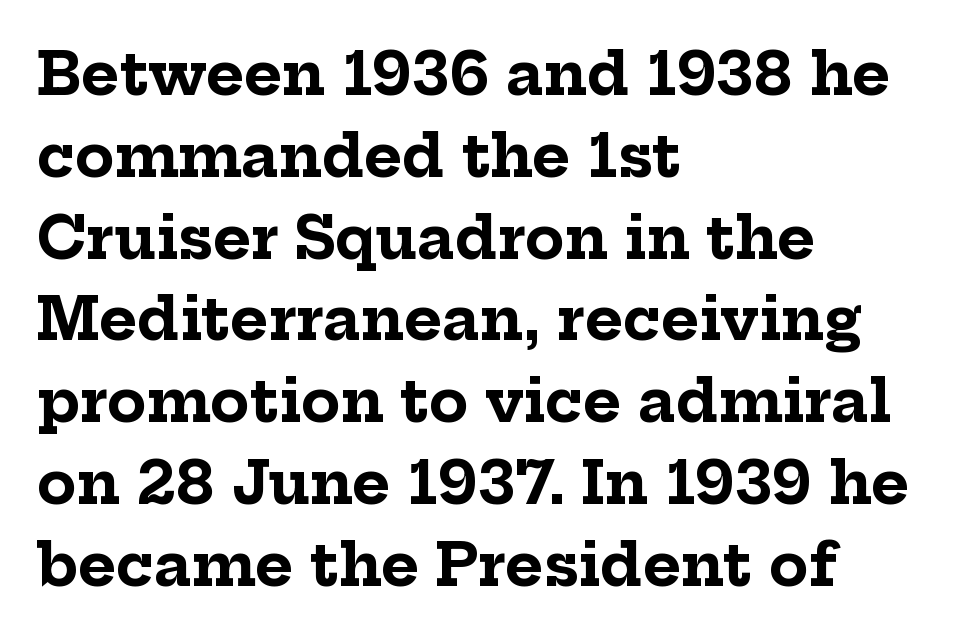
The image shows 58 px bold serif type, upright; set left-aligned, normal line spacing (1.41x), normal letter spacing, not underlined; low stroke contrast and a medium x-height.
